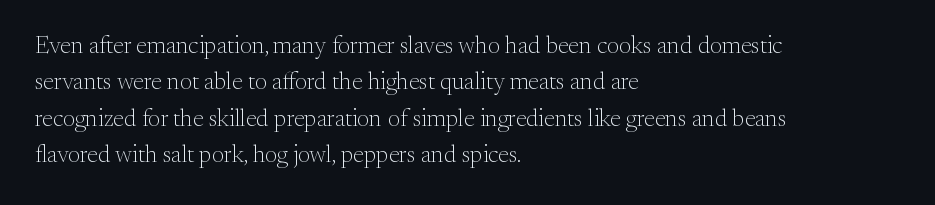
Q: Is the text bold? A: No.
Q: Is the text italic (slanted)? A: No, it is upright.
Q: Is the text underlined? A: No.
Q: How is the paragraph aligned? A: Left-aligned.
Q: Is the spacing between letters normal or unusually wide? A: Normal.
Q: Is the spacing between lines tight, normal or loose? A: Normal.
